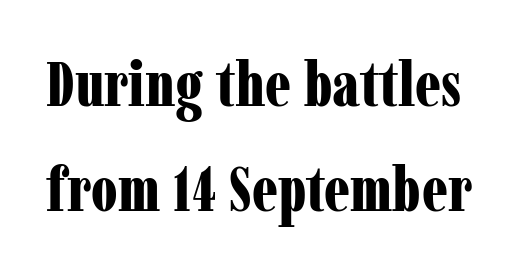
The image shows 63 px bold, condensed serif type, upright; set normal line spacing (1.67x), normal letter spacing, not underlined; low stroke contrast and a medium x-height.
